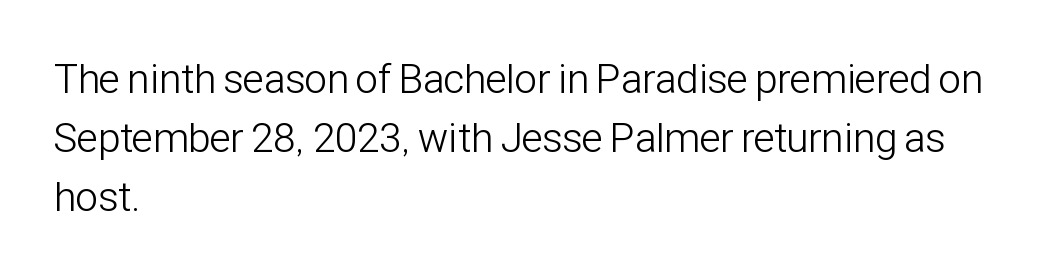
The image shows 41 px light, condensed sans-serif type, upright; set left-aligned, normal line spacing (1.44x), normal letter spacing, not underlined; low stroke contrast and a medium x-height.
